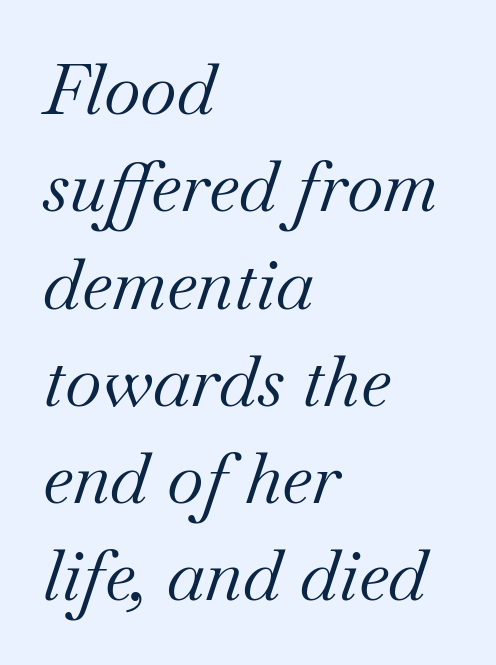
Q: Is the text bold? A: No.
Q: Is the text italic (slanted)? A: Yes, it leans right by about 18 degrees.
Q: Is the typeface a serif or a sans-serif typeface? A: Serif.
Q: Is the text underlined? A: No.
Q: How is the paragraph aligned? A: Left-aligned.
Q: Is the spacing between letters normal or unusually wide? A: Normal.
Q: Is the spacing between lines tight, normal or loose? A: Normal.
Q: Width (condensed, normal, or wide)? A: Normal.
Q: Stroke contrast? A: Medium.
Q: x-height? A: Small.
Q: Monospaced? A: No.
